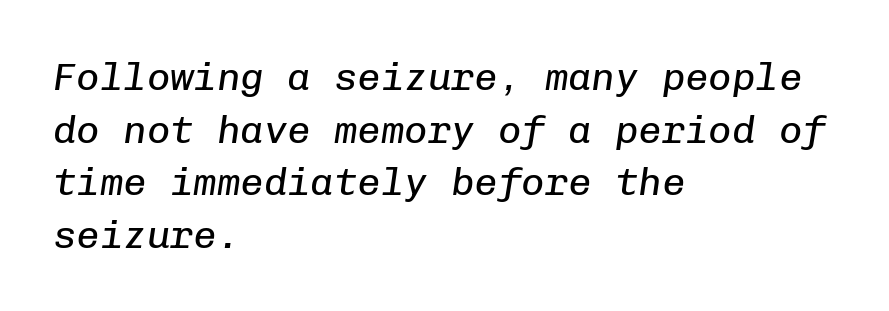
These lines are set flush left with a ragged right edge. This rendering features lettering with no underline. The passage shown has conventional tracking throughout. The face used here has a pronounced slope to its letters. Horizontal bands of white between lines are of average thickness. The rendering uses typewriter-style spacing with identical character cells.
